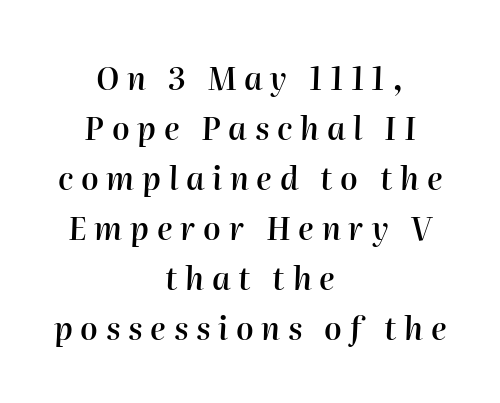
The image shows 31 px semibold type, italic (leaning right); set centered, normal line spacing (1.61x), unusually wide letter spacing (+0.25 em), not underlined; high stroke contrast and a medium x-height.
